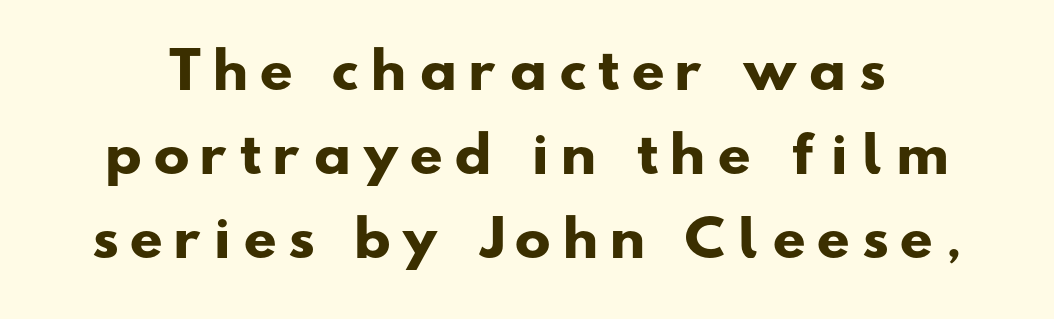
The image shows 48 px heavy, wide sans-serif type; set line spacing 1.75x, unusually wide letter spacing (+0.29 em), not underlined; low stroke contrast and a small x-height.
